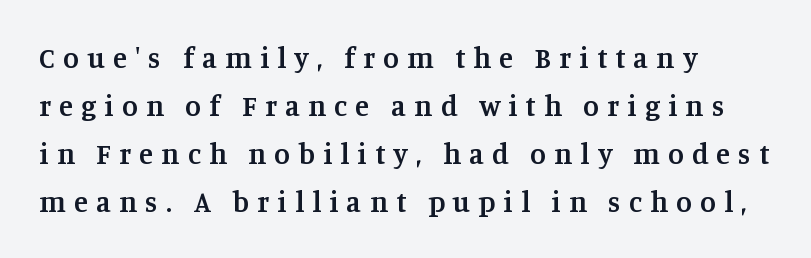
Q: Is the text bold? A: Semi-bold.
Q: Is the text italic (slanted)? A: No, it is upright.
Q: Is the typeface a serif or a sans-serif typeface? A: Serif.
Q: Is the text underlined? A: No.
Q: How is the paragraph aligned? A: Left-aligned.
Q: Is the spacing between letters normal or unusually wide? A: Unusually wide.
Q: Is the spacing between lines tight, normal or loose? A: Normal.
Q: Width (condensed, normal, or wide)? A: Normal.
Q: Stroke contrast? A: Medium.
Q: x-height? A: Large.
Q: Monospaced? A: No.
